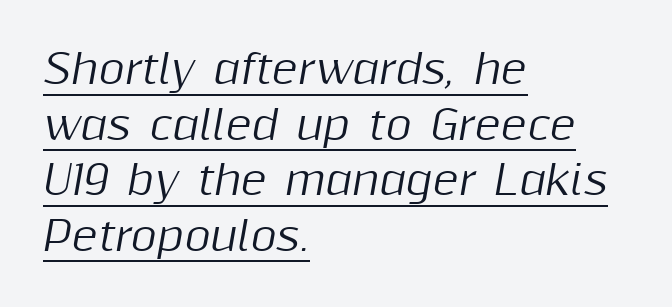
Q: Is the text italic (slanted)? A: Yes, it leans right by about 10 degrees.
Q: Is the text underlined? A: Yes.
Q: How is the paragraph aligned? A: Left-aligned.
Q: Is the spacing between letters normal or unusually wide? A: Normal.
Q: Is the spacing between lines tight, normal or loose? A: Normal.
Q: Width (condensed, normal, or wide)? A: Normal.
Q: Stroke contrast? A: Medium.
Q: x-height? A: Medium.
Q: Monospaced? A: No.
